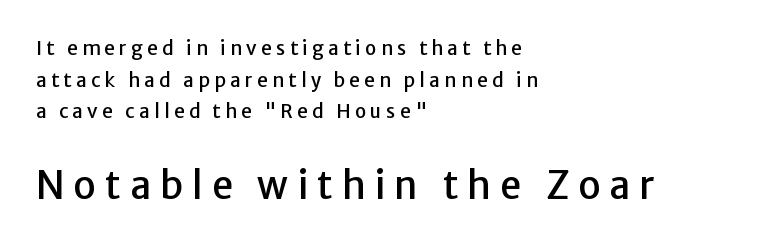
If you measured baseline to baseline, you'd find a middling distance. You can tell from the bare stems that sans-serif type was used. Think of a printed novel: that variable character pitch is what you see here. The words here are not underlined. The lower block of text is set noticeably larger than the block above it. Short and long lines alike share a common starting point at left.
